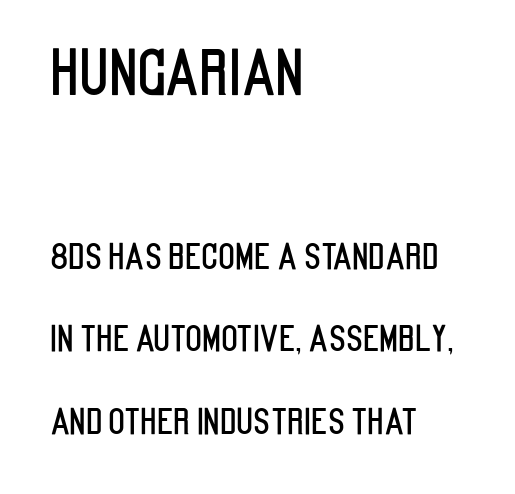
Vertically, the passage feels expansive, rows floating well apart. The gap between lines stays unmarked. The text was rendered using a sans face with plain stroke endings. Caption: multi-line text, flush left, ragged right. These lines were composed using upright roman letters. Compare the two chunks: the upper has the greater cap height.
